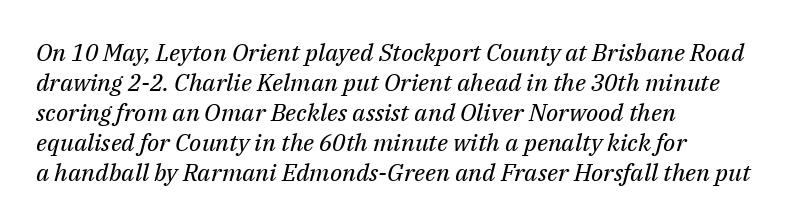
The image shows 24 px text type, italic (leaning right); set left-aligned, normal line spacing (1.25x), normal letter spacing, not underlined.
